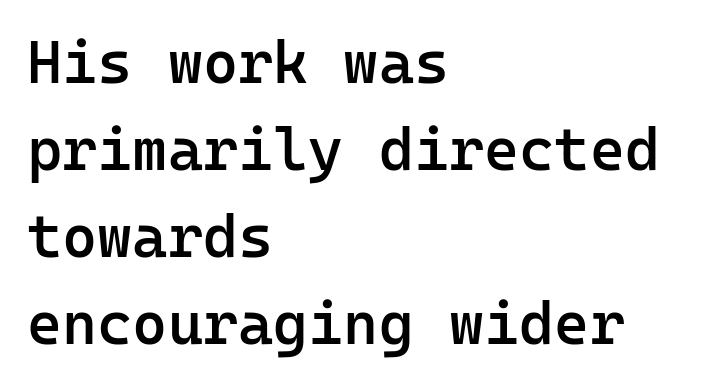
The image shows 60 px semibold sans-serif type, upright, monospaced; set left-aligned, normal line spacing (1.45x), normal letter spacing, not underlined; low stroke contrast and a medium x-height.
